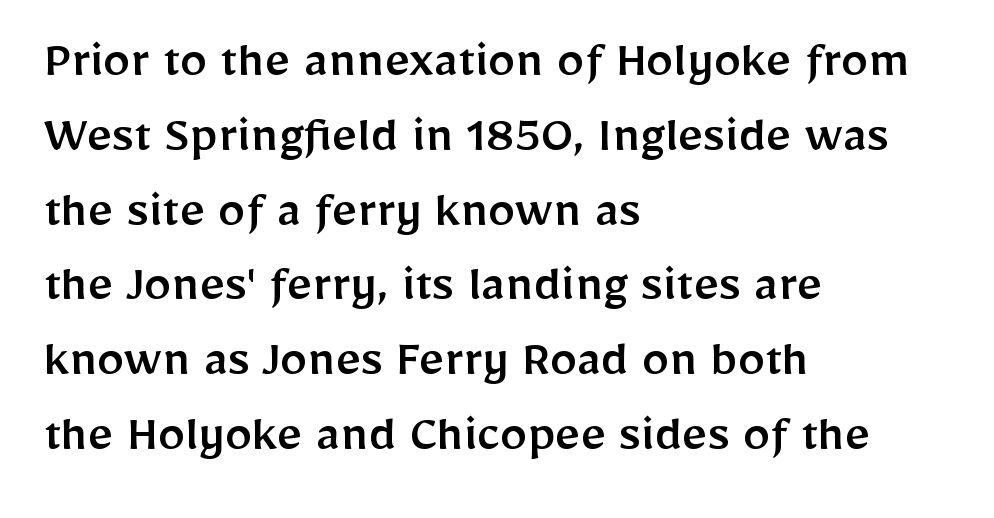
{"serif": "no", "italic": "no", "width": "normal", "stroke_contrast": "low", "x_height": "medium", "monospaced": "no", "underline": "no", "align": "left", "line_spacing": "normal", "line_spacing_ratio": 1.36, "letter_spacing": "normal", "letter_spacing_em": 0.0, "glyph_px": 55}
